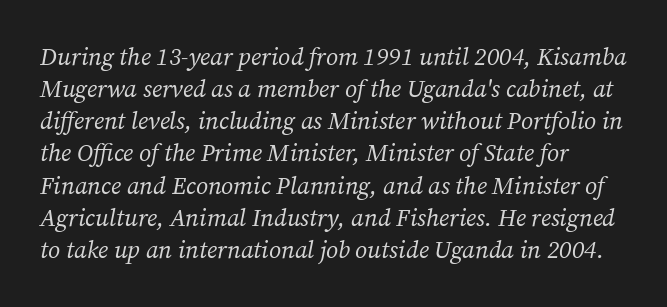
{"italic": "yes", "lean": "right", "slant_degrees": 12, "bold": "no", "underline": "no", "line_spacing": "normal", "line_spacing_ratio": 1.34, "letter_spacing": "normal", "letter_spacing_em": 0.0, "glyph_px": 24}
